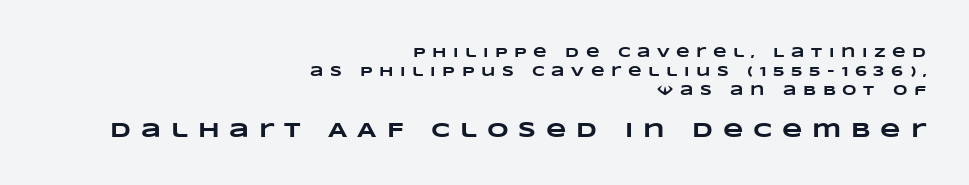
Strokes here are thick enough to call this a true bold. Each line ends at the same right margin while the left side varies. The space beneath each line is pristine and unruled. Honestly, the row spacing looks completely unremarkable.
